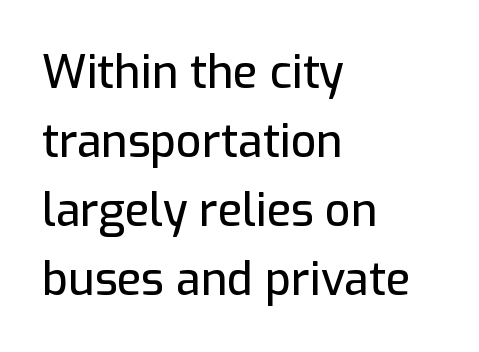
The image shows 45 px sans-serif type, upright; set left-aligned, normal line spacing (1.53x), normal letter spacing, not underlined; low stroke contrast and a medium x-height.
